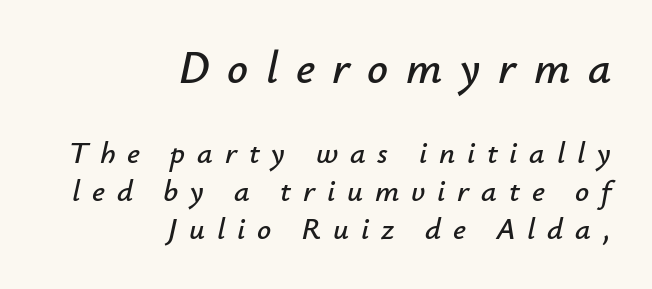
{"italic": "yes", "lean": "right", "slant_degrees": 12, "width": "normal", "stroke_contrast": "low", "x_height": "small", "monospaced": "no", "underline": "no", "align": "right", "line_spacing_ratio": 1.22, "letter_spacing": "wide", "letter_spacing_em": 0.38, "larger_block": "first", "size_ratio": 1.48, "glyph_px": 46}
